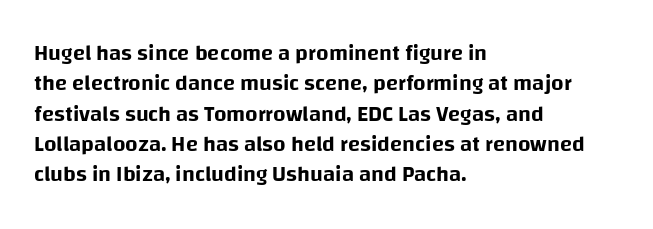
Q: Is the text italic (slanted)? A: No, it is upright.
Q: Is the text underlined? A: No.
Q: How is the paragraph aligned? A: Left-aligned.
Q: Is the spacing between letters normal or unusually wide? A: Normal.
Q: Is the spacing between lines tight, normal or loose? A: Normal.
